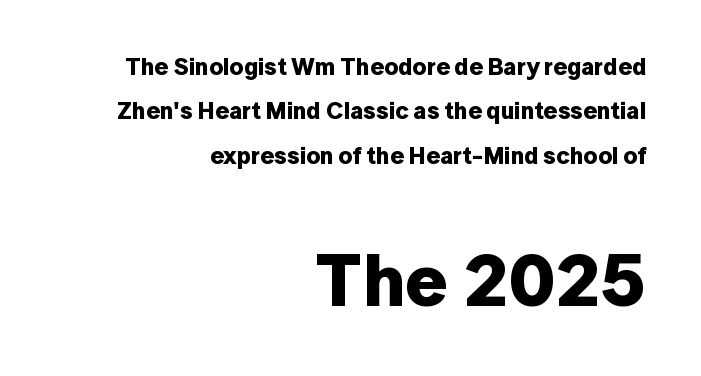
Q: Is the text bold? A: Yes.
Q: Is the text italic (slanted)? A: No, it is upright.
Q: Is the typeface a serif or a sans-serif typeface? A: Sans-serif.
Q: Is the text underlined? A: No.
Q: How is the paragraph aligned? A: Right-aligned.
Q: Is the spacing between letters normal or unusually wide? A: Normal.
Q: Which block of text is set in a larger size, the first (top) or the second (bottom)? A: The second (bottom) one.
Q: Width (condensed, normal, or wide)? A: Normal.
Q: Stroke contrast? A: Low.
Q: x-height? A: Medium.
Q: Monospaced? A: No.
